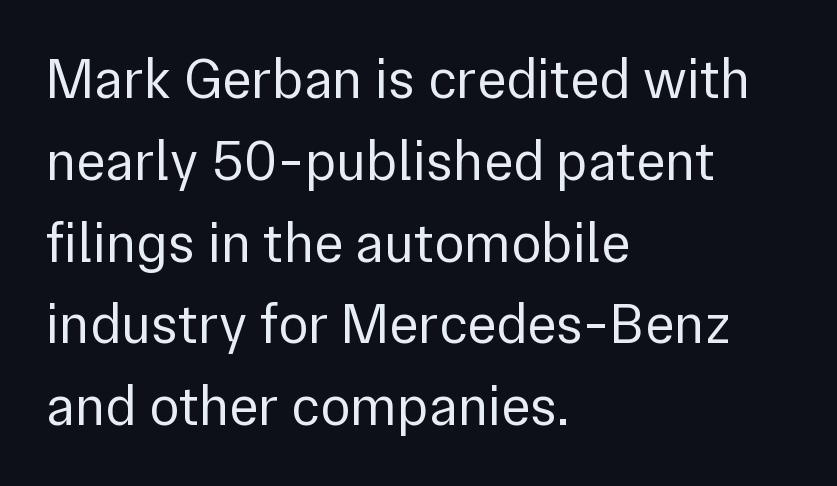
The image shows 56 px regular-weight sans-serif type, upright; set left-aligned, normal line spacing (1.46x), normal letter spacing, not underlined; a medium x-height.
